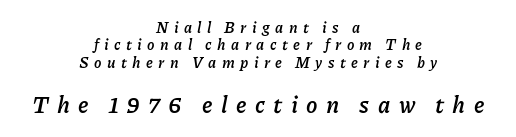
Q: Is the text bold? A: Yes.
Q: Is the text italic (slanted)? A: Yes, it leans right by about 11 degrees.
Q: Is the text underlined? A: No.
Q: How is the paragraph aligned? A: Centered.
Q: Is the spacing between letters normal or unusually wide? A: Unusually wide.
Q: Which block of text is set in a larger size, the first (top) or the second (bottom)? A: The second (bottom) one.
